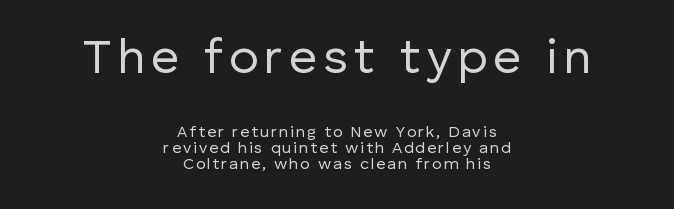
{"serif": "no", "italic": "no", "bold": "no", "weight": "regular", "width": "normal", "stroke_contrast": "low", "x_height": "medium", "monospaced": "no", "underline": "no", "align": "center", "line_spacing": "tight", "line_spacing_ratio": 1.01, "larger_block": "first", "size_ratio": 3.06, "glyph_px": 49}
